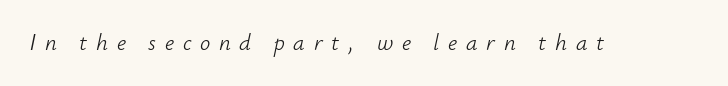
The letterforms sit at book weight or below. Only glyphs here, with clear space below each row. What stands out about the letter spacing? Its width — letters are far apart. Compared with ordinary roman type, these characters are visibly tilted.
